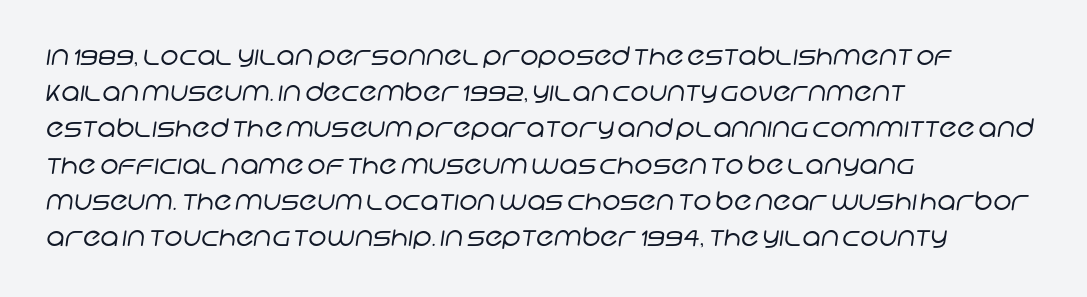
The image shows 25 px text type; set left-aligned, normal line spacing (1.45x), normal letter spacing, not underlined.
